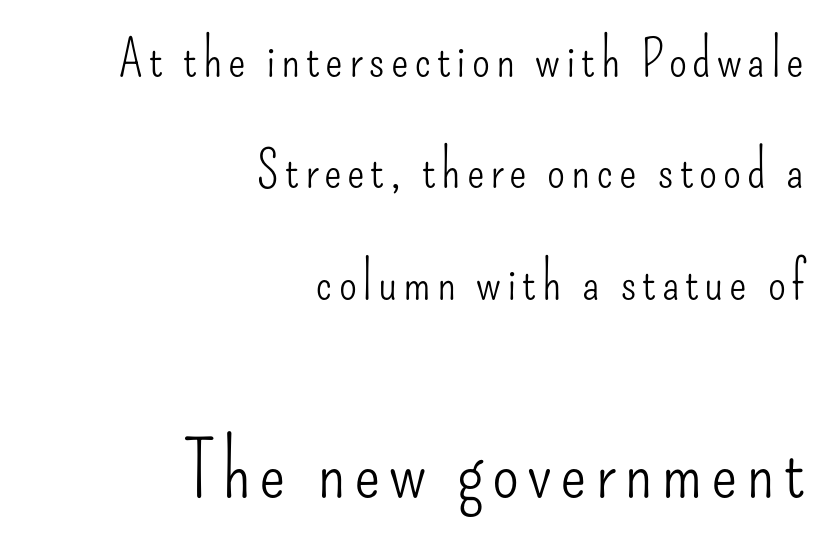
{"serif": "no", "italic": "no", "bold": "no", "weight": "light", "width": "condensed", "stroke_contrast": "low", "x_height": "small", "monospaced": "no", "underline": "no", "align": "right", "line_spacing": "loose", "line_spacing_ratio": 2.14, "larger_block": "second", "size_ratio": 1.5, "glyph_px": 78}
